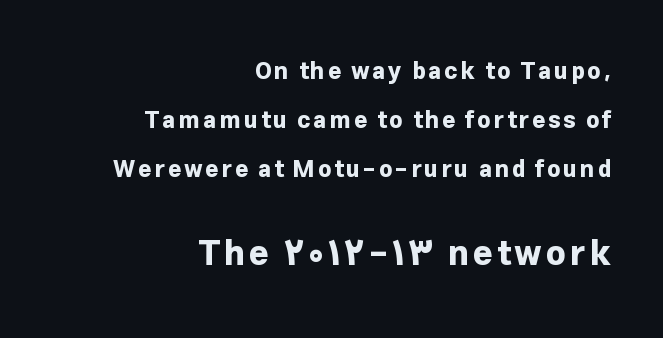
The image shows 34 px bold sans-serif type, upright; set right-aligned, loose line spacing (2.12x), not underlined; the second (bottom) block is 1.48x larger; low stroke contrast and a medium x-height.
